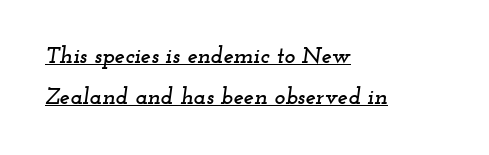
{"italic": "yes", "lean": "right", "slant_degrees": 12, "underline": "yes", "align": "left", "line_spacing_ratio": 1.78, "letter_spacing": "normal", "letter_spacing_em": 0.0, "glyph_px": 23}
